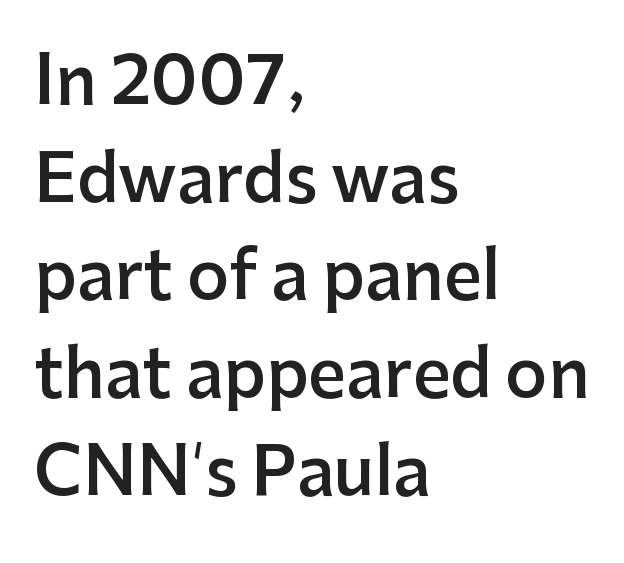
The image shows 66 px semibold sans-serif type, upright; set left-aligned, normal line spacing (1.48x), normal letter spacing, not underlined; low stroke contrast and a medium x-height.
